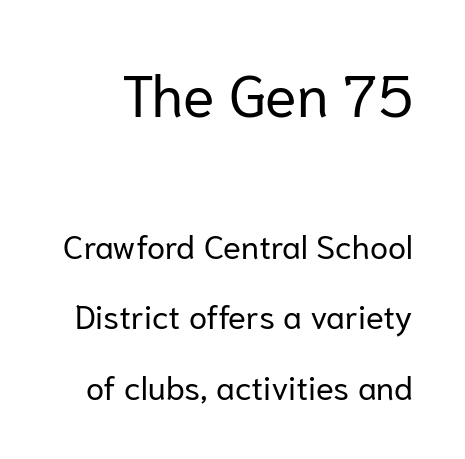
Q: Is the text bold? A: No.
Q: Is the text italic (slanted)? A: No, it is upright.
Q: Is the typeface a serif or a sans-serif typeface? A: Sans-serif.
Q: Is the text underlined? A: No.
Q: Is the spacing between letters normal or unusually wide? A: Normal.
Q: Is the spacing between lines tight, normal or loose? A: Loose.
Q: Which block of text is set in a larger size, the first (top) or the second (bottom)? A: The first (top) one.
Q: Width (condensed, normal, or wide)? A: Normal.
Q: Stroke contrast? A: Low.
Q: x-height? A: Medium.
Q: Monospaced? A: No.
